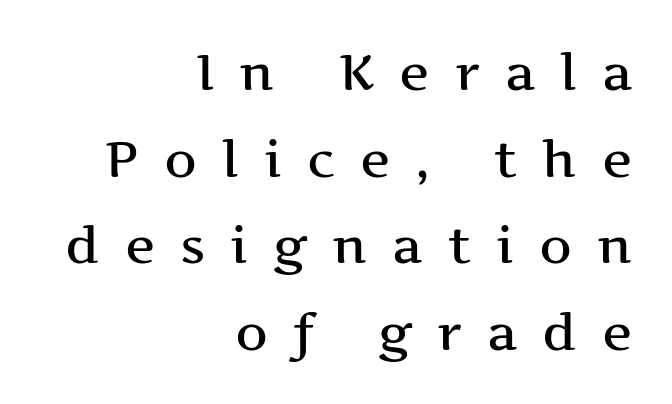
Q: Is the text italic (slanted)? A: No, it is upright.
Q: Is the typeface a serif or a sans-serif typeface? A: Serif.
Q: Is the text underlined? A: No.
Q: How is the paragraph aligned? A: Right-aligned.
Q: Is the spacing between letters normal or unusually wide? A: Unusually wide.
Q: Is the spacing between lines tight, normal or loose? A: Normal.
Q: Width (condensed, normal, or wide)? A: Wide.
Q: Stroke contrast? A: Medium.
Q: x-height? A: Medium.
Q: Monospaced? A: No.
